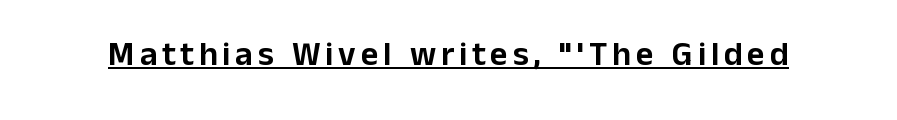
Q: Is the text italic (slanted)? A: No, it is upright.
Q: Is the typeface a serif or a sans-serif typeface? A: Sans-serif.
Q: Is the text underlined? A: Yes.
Q: Width (condensed, normal, or wide)? A: Normal.
Q: Stroke contrast? A: Low.
Q: x-height? A: Medium.
Q: Monospaced? A: No.
